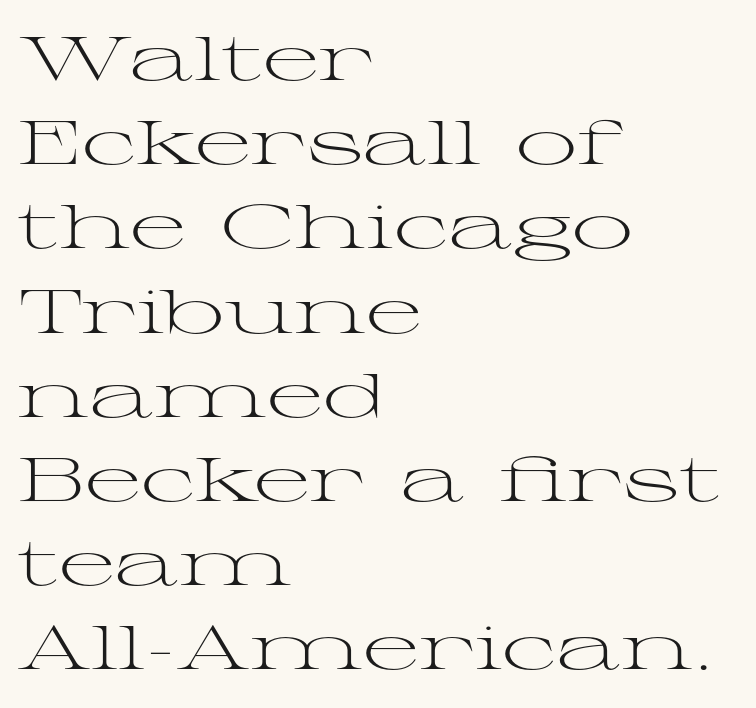
This is roman type, the default non-slanted kind. How would I describe the line gaps? Plain and ordinary. The paragraph has a hard left edge and a soft right edge. Honestly, there is no underline to notice here at all. Tracking here is standard; glyphs follow each other at the usual distance.
